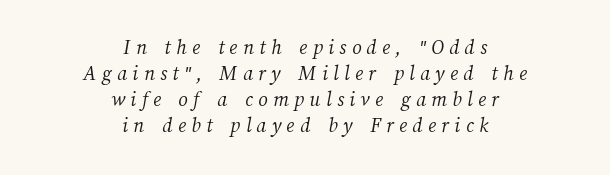
The image shows 21 px text type; set centered, line spacing 1.24x, unusually wide letter spacing (+0.26 em), not underlined.
